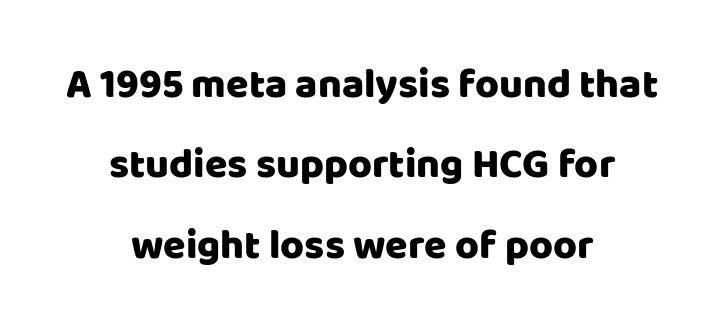
The image shows 41 px sans-serif type, upright; set centered, loose line spacing (1.96x), normal letter spacing, not underlined; low stroke contrast and a large x-height.
